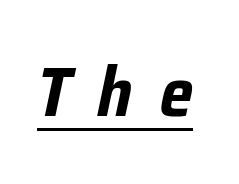
The image shows 69 px bold, condensed type, italic (leaning right); set unusually wide letter spacing (+0.39 em), underlined; low stroke contrast and a medium x-height.
